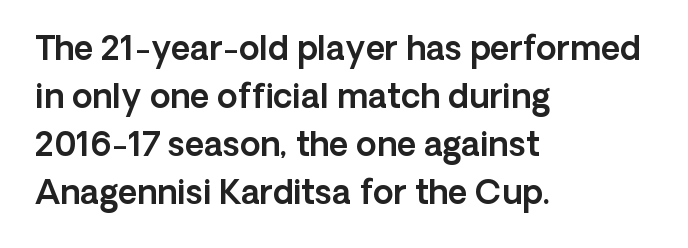
The rows are spaced the way most documents space them. Does extra space separate the letters? No, they use regular spacing. I'd call this a sans setting — the letters go barefoot. Only glyphs here, with clear space below each row.
